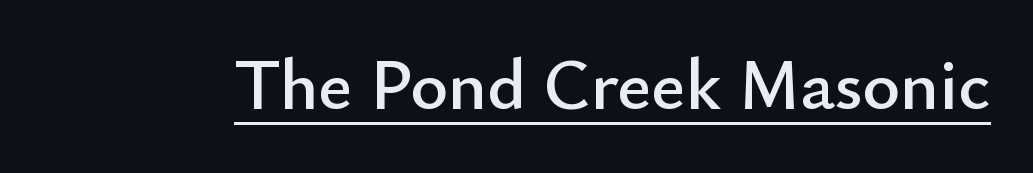
The image shows 72 px sans-serif type, upright; set normal letter spacing, underlined; low stroke contrast and a small x-height.
